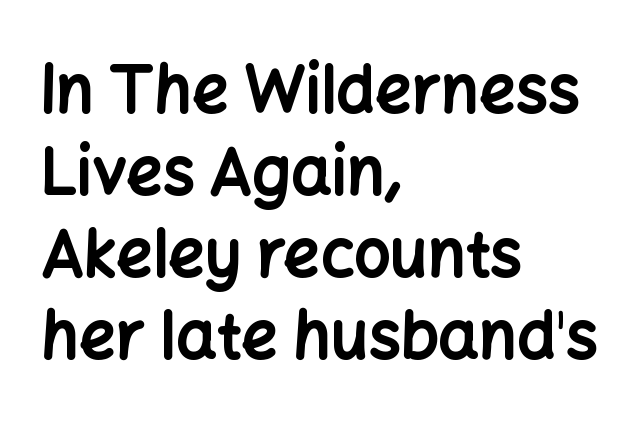
{"serif": "no", "italic": "no", "bold": "yes", "weight": "bold", "width": "normal", "stroke_contrast": "low", "x_height": "medium", "monospaced": "no", "underline": "no", "align": "left", "line_spacing": "normal", "line_spacing_ratio": 1.28, "letter_spacing": "normal", "letter_spacing_em": 0.0, "glyph_px": 64}
